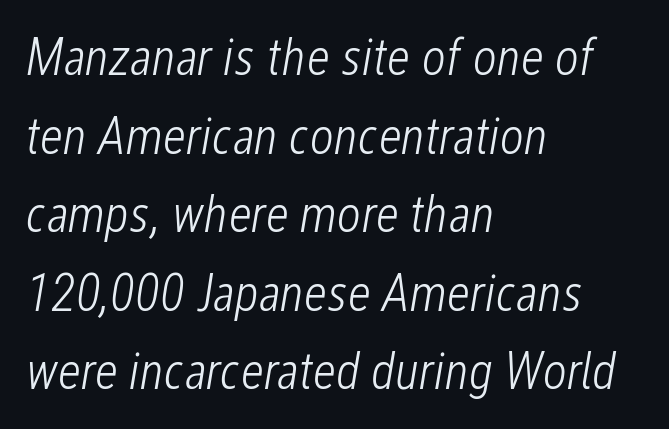
The face used here is proportionally spaced, like ordinary book or web type. The space directly below the letters is spotless. Italic: yes, the glyphs are oblique. The letters sit at their default tracking, neither squeezed nor spread. The characters are drawn with everyday or finer stroke widths. Quick note: interline space is typical.
